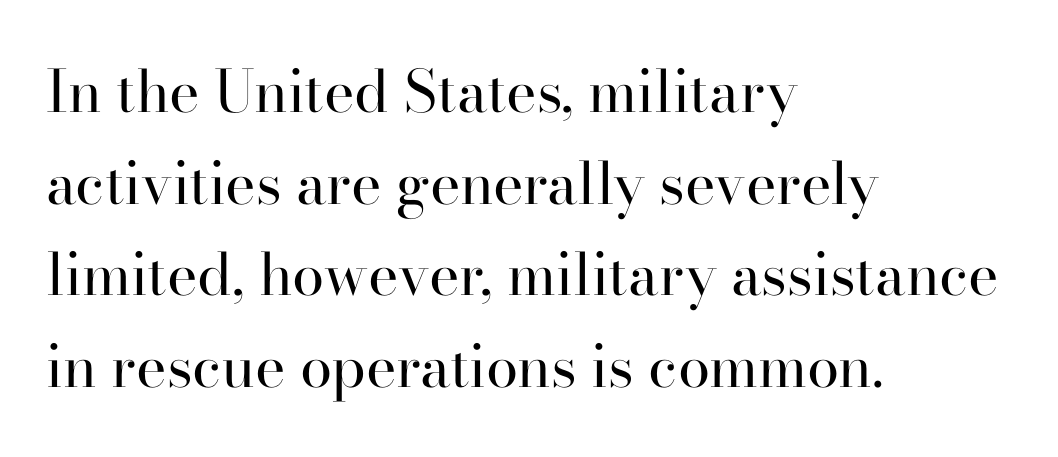
Think of a printed novel: that variable character pitch is what you see here. Weight: not bold — regular or lighter. Whoever set this chose a conventional vertical rhythm. Alignment: flush left.
